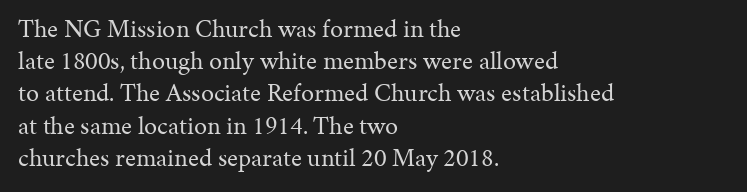
No letter is thick-stroked: the sample isn't bold. The lettering stays uniformly vertical, giving the passage a roman look. This sample uses plain, unmodified letter spacing. These lines stack with their left ends in a neat column. The gap between lines stays unmarked.
